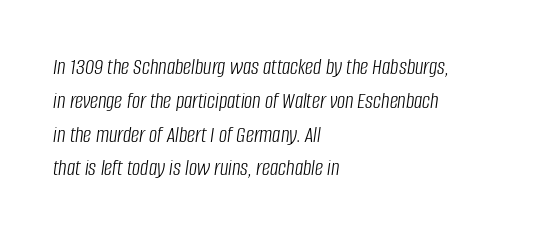
{"italic": "yes", "lean": "right", "slant_degrees": 8, "bold": "no", "underline": "no", "align": "left", "line_spacing": "normal", "line_spacing_ratio": 1.47, "letter_spacing": "normal", "letter_spacing_em": 0.0, "glyph_px": 23}
